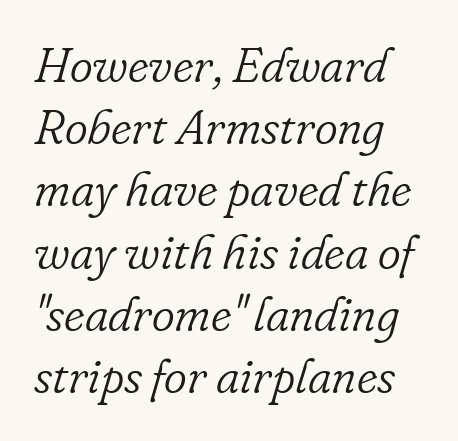
{"serif": "yes", "italic": "yes", "lean": "right", "slant_degrees": 16, "bold": "no", "weight": "light", "width": "normal", "stroke_contrast": "low", "x_height": "small", "monospaced": "no", "underline": "no", "align": "left", "line_spacing": "normal", "line_spacing_ratio": 1.27, "letter_spacing": "normal", "letter_spacing_em": 0.0, "glyph_px": 49}
